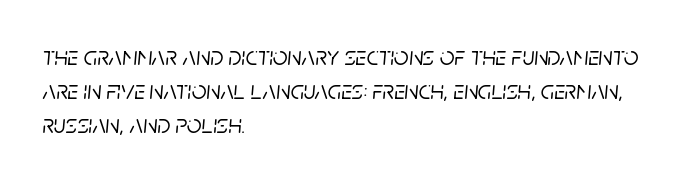
{"italic": "yes", "lean": "right", "slant_degrees": 5, "underline": "no", "align": "left", "line_spacing": "normal", "line_spacing_ratio": 1.3, "letter_spacing": "normal", "letter_spacing_em": 0.0, "glyph_px": 26}
